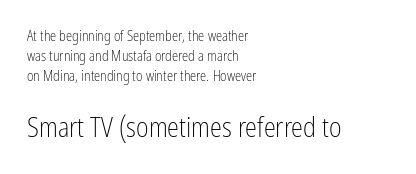
Tracking value appears to be zero — textbook default spacing. The text block is weighted toward the left margin, trailing off unevenly rightward. Does the bottom block carry the larger type? Yes, it does. Nope, not italic — everything's standing straight. If you measured baseline to baseline, you'd find a middling distance.
